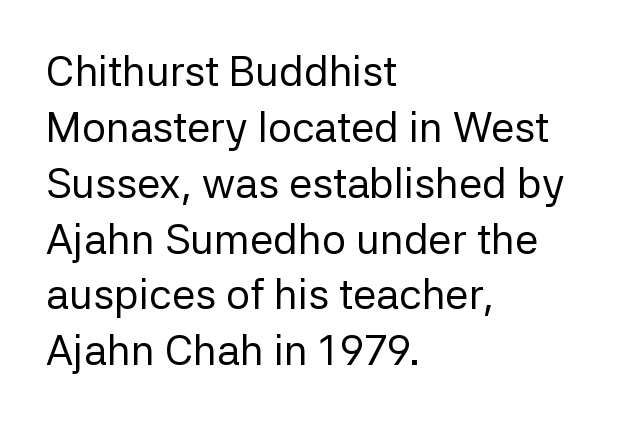
The image shows 42 px regular-weight sans-serif type, upright; set left-aligned, normal line spacing (1.33x), normal letter spacing, not underlined; low stroke contrast and a medium x-height.
